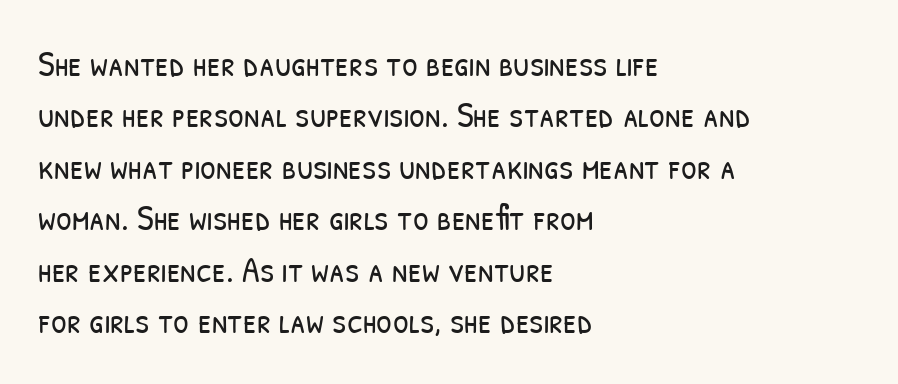
{"serif": "no", "bold": "no", "weight": "light", "width": "condensed", "stroke_contrast": "low", "x_height": "medium", "monospaced": "no", "underline": "no", "align": "left", "line_spacing": "normal", "line_spacing_ratio": 1.43, "letter_spacing": "normal", "letter_spacing_em": 0.0, "glyph_px": 36}
